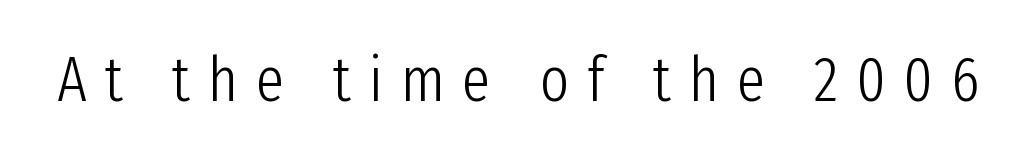
Q: Is the text bold? A: No.
Q: Is the text italic (slanted)? A: No, it is upright.
Q: Is the typeface a serif or a sans-serif typeface? A: Sans-serif.
Q: Is the text underlined? A: No.
Q: Is the spacing between letters normal or unusually wide? A: Unusually wide.
Q: Width (condensed, normal, or wide)? A: Condensed.
Q: Stroke contrast? A: Low.
Q: x-height? A: Medium.
Q: Monospaced? A: No.
